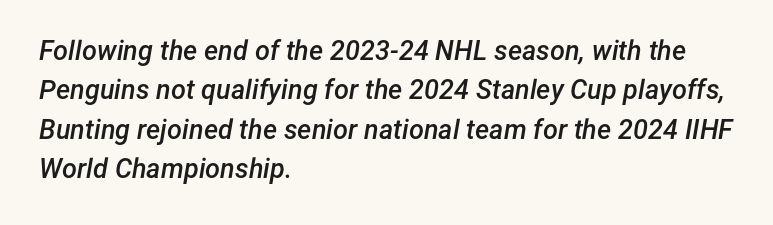
The image shows 27 px text type, italic (leaning right); set left-aligned, normal line spacing (1.46x), normal letter spacing, not underlined.
